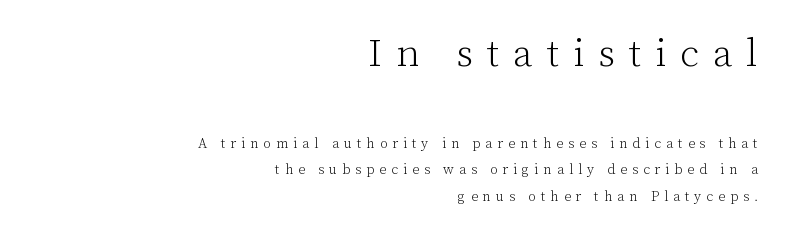
{"serif": "yes", "italic": "no", "bold": "no", "weight": "light", "width": "normal", "stroke_contrast": "low", "x_height": "medium", "monospaced": "no", "underline": "no", "align": "right", "line_spacing_ratio": 1.89, "letter_spacing": "wide", "letter_spacing_em": 0.35, "larger_block": "first", "size_ratio": 2.79, "glyph_px": 39}
